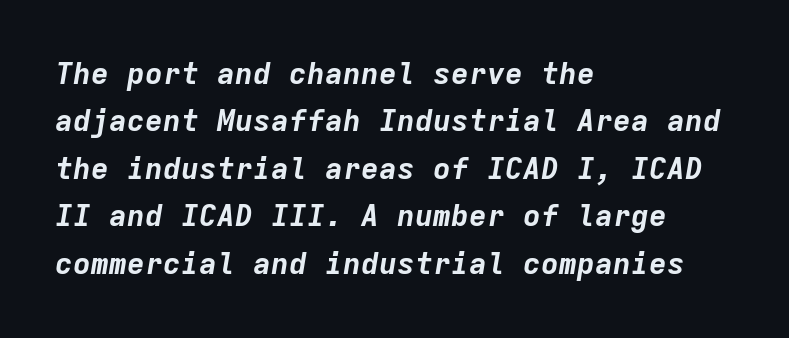
{"italic": "yes", "lean": "right", "slant_degrees": 9, "bold": "yes", "weight": "bold", "width": "normal", "stroke_contrast": "low", "x_height": "medium", "monospaced": "yes", "underline": "no", "align": "left", "line_spacing": "normal", "line_spacing_ratio": 1.58, "letter_spacing": "normal", "letter_spacing_em": 0.0, "glyph_px": 30}
